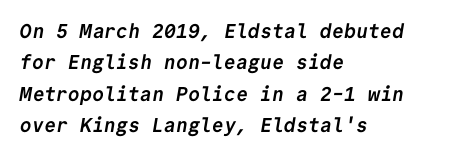
The image shows 20 px bold type; set left-aligned, normal line spacing (1.57x), normal letter spacing, not underlined.
